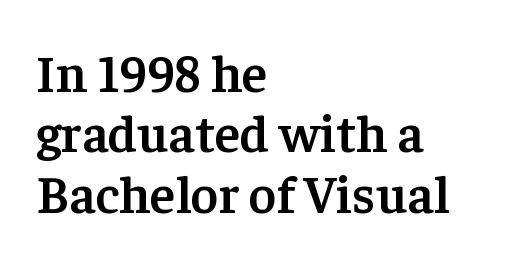
The image shows 53 px semibold serif type, upright; set left-aligned, tight line spacing (1.14x), normal letter spacing, not underlined; low stroke contrast and a medium x-height.
